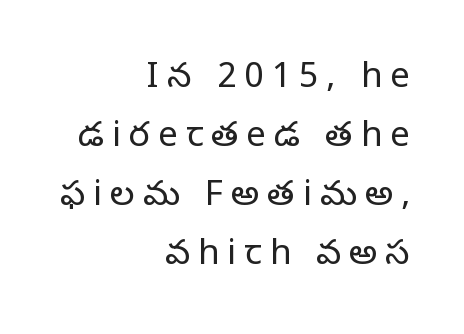
A typesetter would mark this as roman, not italic. You could only call the tracking loose — the letters float apart. Counters stay open thanks to moderate or lighter strokes. Horizontal bands of white between lines are of average thickness. The passage shown is typeset with a serif family.
